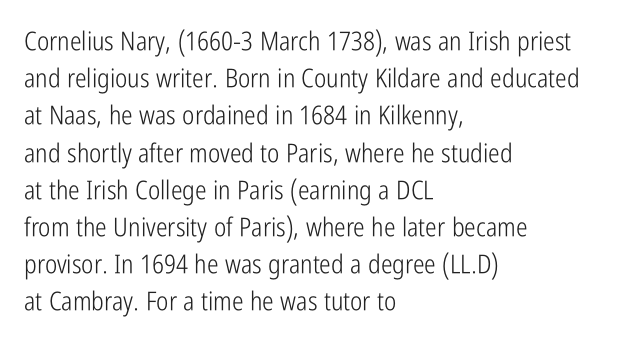
{"italic": "no", "bold": "no", "underline": "no", "align": "left", "line_spacing": "normal", "line_spacing_ratio": 1.43, "letter_spacing": "normal", "letter_spacing_em": 0.0, "glyph_px": 26}
